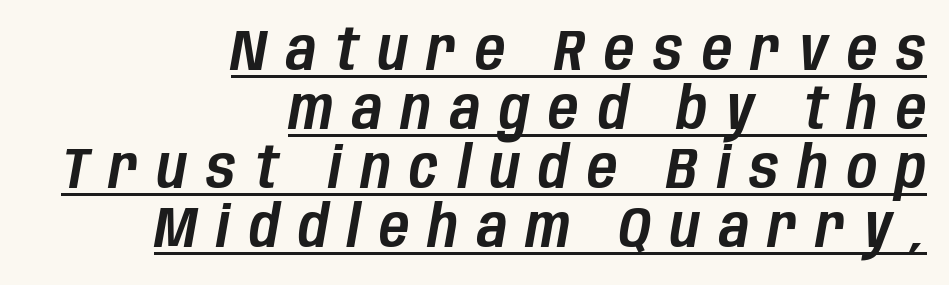
The image shows 58 px condensed type, italic (leaning right); set right-aligned, tight line spacing (1.02x), unusually wide letter spacing (+0.33 em), underlined; low stroke contrast and a large x-height.
